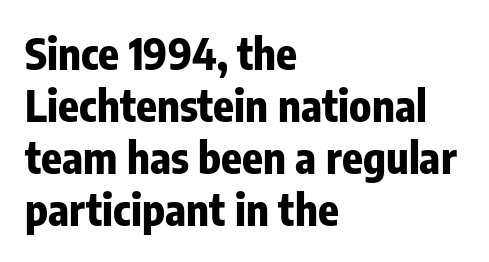
Q: Is the text bold? A: Yes.
Q: Is the text italic (slanted)? A: No, it is upright.
Q: Is the typeface a serif or a sans-serif typeface? A: Sans-serif.
Q: Is the text underlined? A: No.
Q: How is the paragraph aligned? A: Left-aligned.
Q: Is the spacing between letters normal or unusually wide? A: Normal.
Q: Width (condensed, normal, or wide)? A: Condensed.
Q: Stroke contrast? A: Low.
Q: x-height? A: Medium.
Q: Monospaced? A: No.
